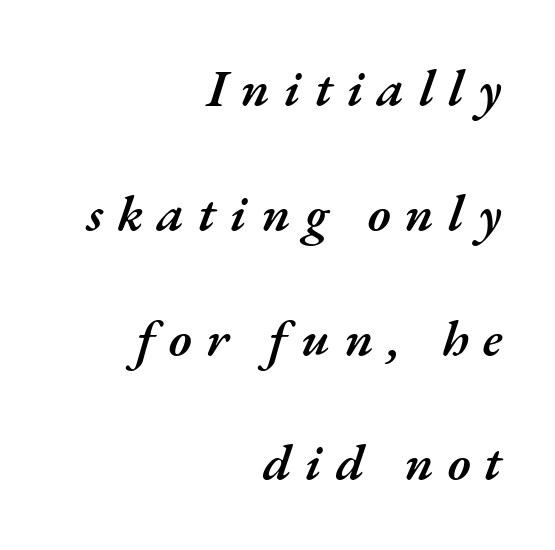
Q: Is the text bold? A: Semi-bold.
Q: Is the text italic (slanted)? A: Yes, it leans right by about 17 degrees.
Q: Is the text underlined? A: No.
Q: How is the paragraph aligned? A: Right-aligned.
Q: Is the spacing between letters normal or unusually wide? A: Unusually wide.
Q: Is the spacing between lines tight, normal or loose? A: Loose.
Q: Width (condensed, normal, or wide)? A: Normal.
Q: Stroke contrast? A: Medium.
Q: x-height? A: Small.
Q: Monospaced? A: No.
